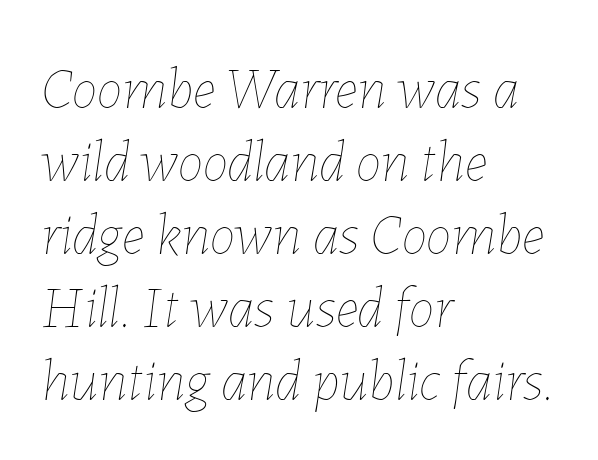
Where is the straight margin? On the left. A light-to-regular cut is what we see here. Unmarked baselines from the first word to the last. A typesetter would call this proportional, since set widths differ per character. The typography opts for an oblique posture over an upright one. Notice how descenders clear the ascenders below comfortably — that's standard leading.
